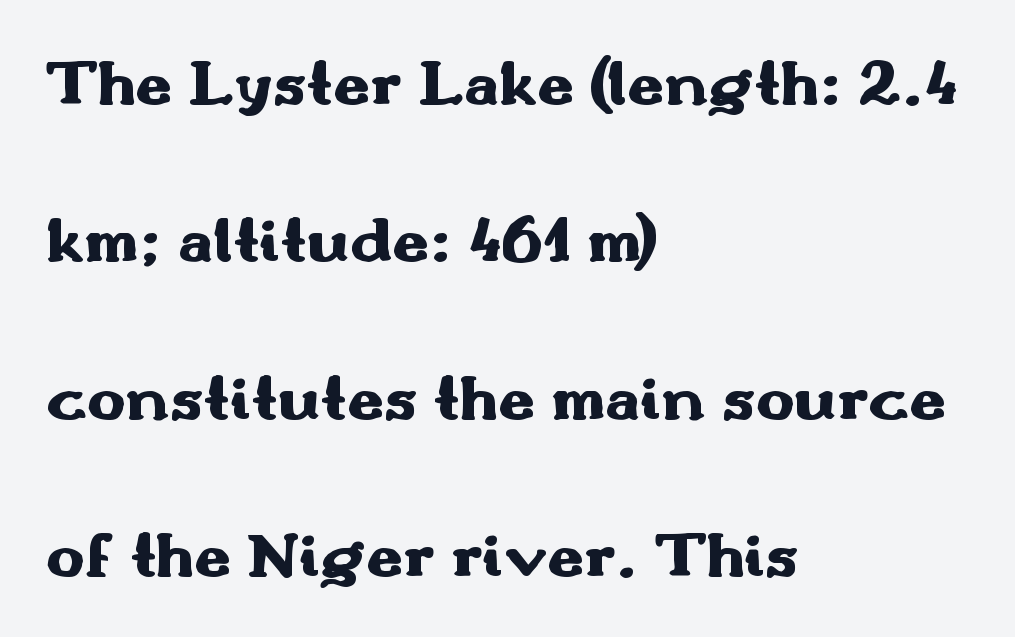
The image shows 65 px heavy, wide sans-serif type, upright; set left-aligned, loose line spacing (2.42x), normal letter spacing, not underlined; medium stroke contrast and a small x-height.
